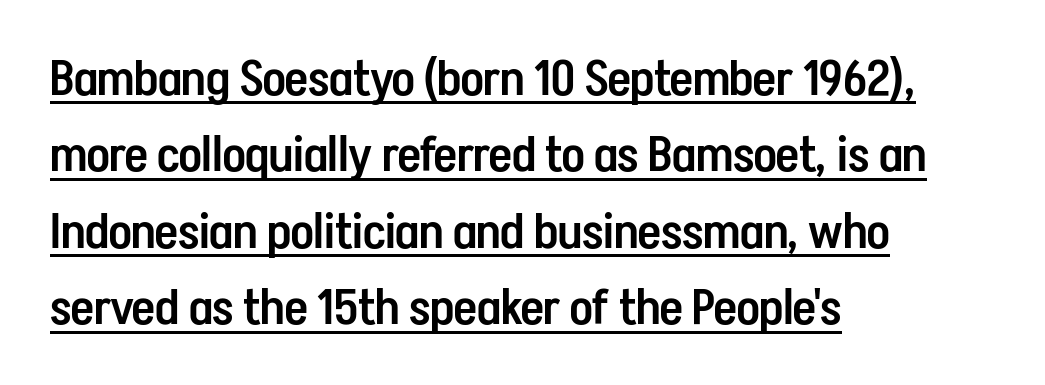
{"serif": "no", "italic": "no", "bold": "semi", "weight": "semibold", "width": "condensed", "stroke_contrast": "low", "x_height": "medium", "monospaced": "no", "underline": "yes", "align": "left", "line_spacing": "normal", "line_spacing_ratio": 1.53, "letter_spacing": "normal", "letter_spacing_em": 0.0, "glyph_px": 50}
